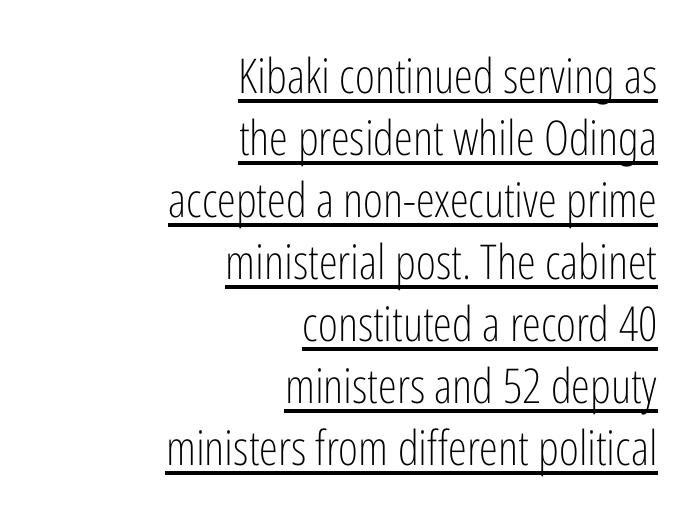
The image shows 48 px light, condensed sans-serif type, upright; set right-aligned, normal line spacing (1.29x), normal letter spacing, underlined; low stroke contrast and a medium x-height.
